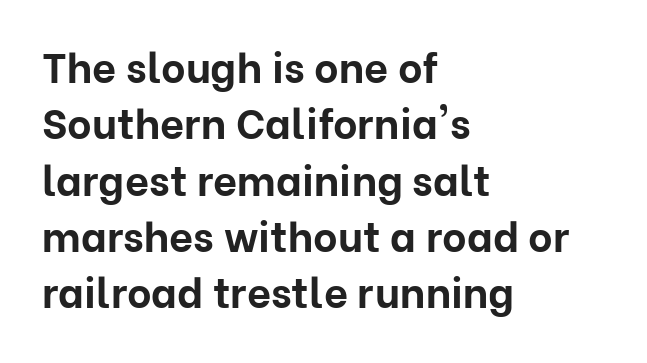
{"serif": "no", "italic": "no", "bold": "yes", "weight": "bold", "width": "normal", "stroke_contrast": "low", "x_height": "medium", "monospaced": "no", "underline": "no", "align": "left", "line_spacing": "normal", "line_spacing_ratio": 1.34, "letter_spacing": "normal", "letter_spacing_em": 0.0, "glyph_px": 42}
